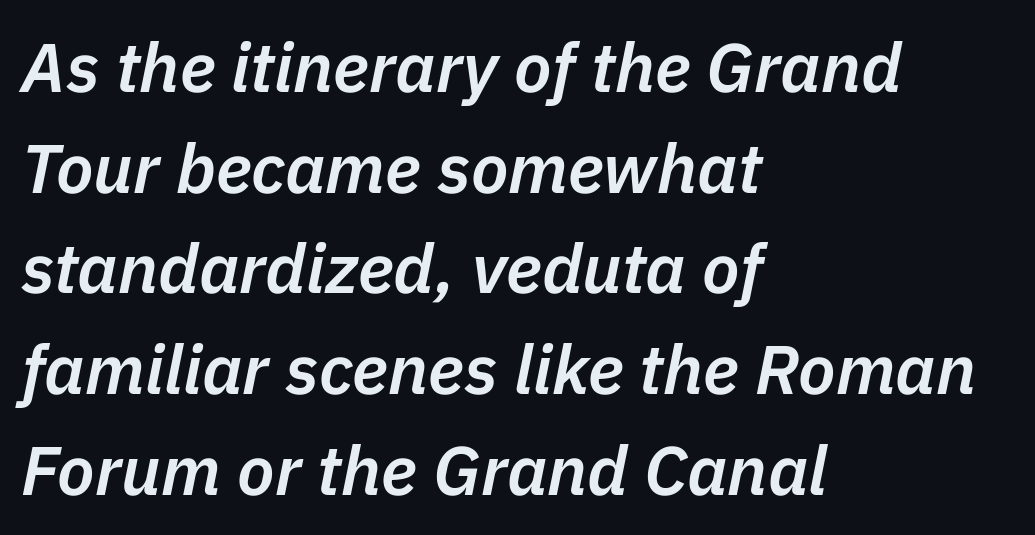
The image shows 69 px semibold type, italic (leaning right); set left-aligned, normal line spacing (1.46x), normal letter spacing, not underlined; low stroke contrast and a medium x-height.
